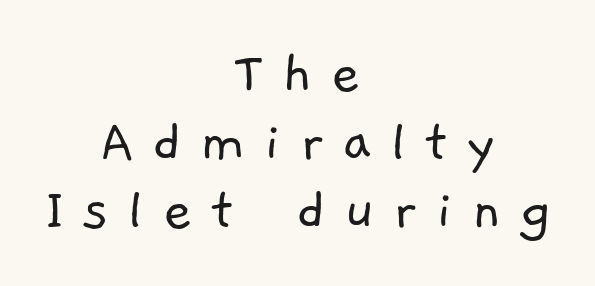
{"serif": "no", "bold": "no", "weight": "light", "width": "normal", "stroke_contrast": "low", "x_height": "medium", "monospaced": "no", "underline": "no", "align": "center", "line_spacing": "tight", "line_spacing_ratio": 1.09, "letter_spacing": "wide", "letter_spacing_em": 0.29, "glyph_px": 63}
